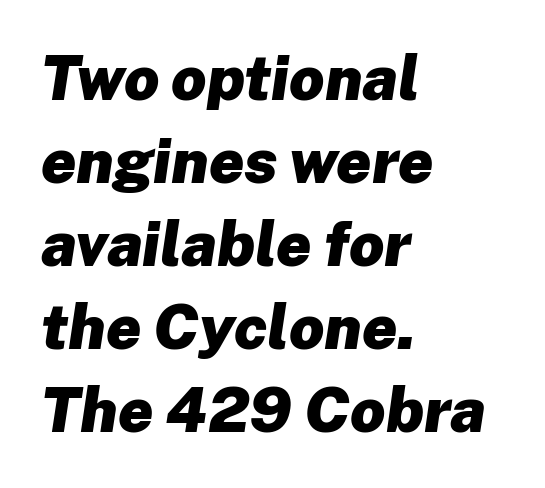
The image shows 62 px heavy type, italic (leaning right); set left-aligned, normal line spacing (1.34x), normal letter spacing, not underlined; low stroke contrast and a medium x-height.
